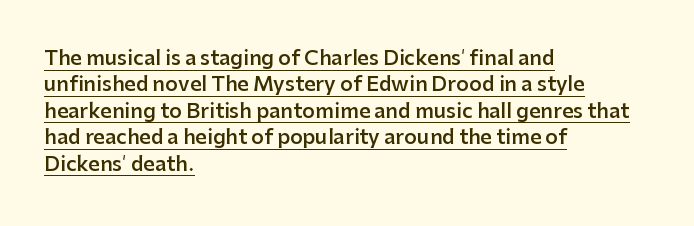
The block of text has a typical density, with ordinary space between rows. A fair bit of extra ink — the face is semibold, not bold. Posture: upright roman. These lines keep a tight, regular rhythm from letter to letter. Horizontally, the lines are justified to the leading edge only.
